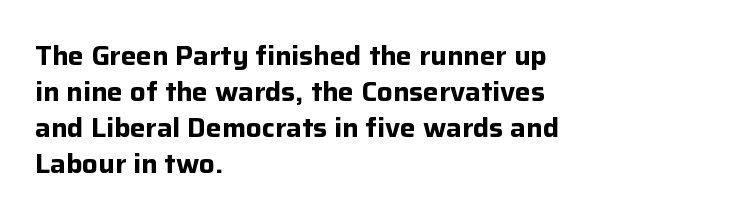
Q: Is the text bold? A: Yes.
Q: Is the text italic (slanted)? A: No, it is upright.
Q: Is the text underlined? A: No.
Q: How is the paragraph aligned? A: Left-aligned.
Q: Is the spacing between letters normal or unusually wide? A: Normal.
Q: Is the spacing between lines tight, normal or loose? A: Normal.
